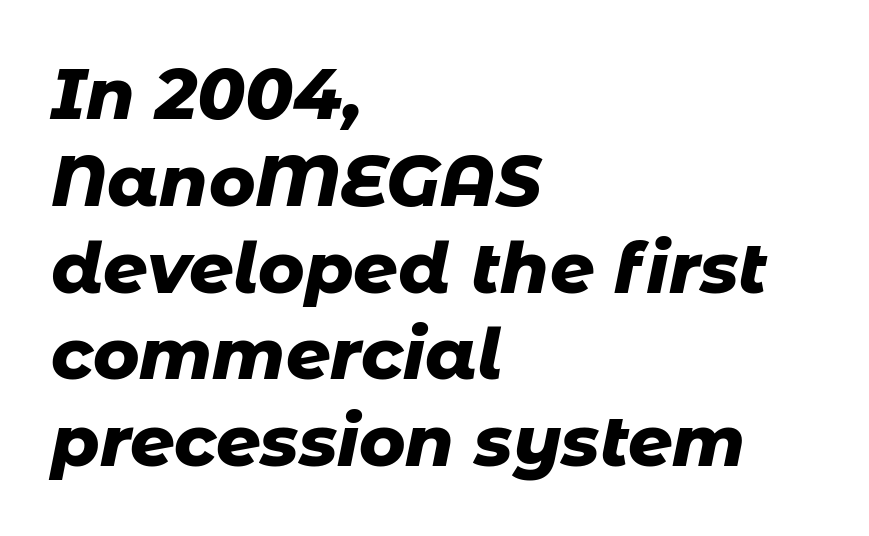
{"italic": "yes", "lean": "right", "slant_degrees": 11, "bold": "yes", "weight": "heavy", "width": "normal", "stroke_contrast": "low", "x_height": "medium", "monospaced": "no", "underline": "no", "align": "left", "line_spacing_ratio": 1.24, "letter_spacing": "normal", "letter_spacing_em": 0.0, "glyph_px": 70}
